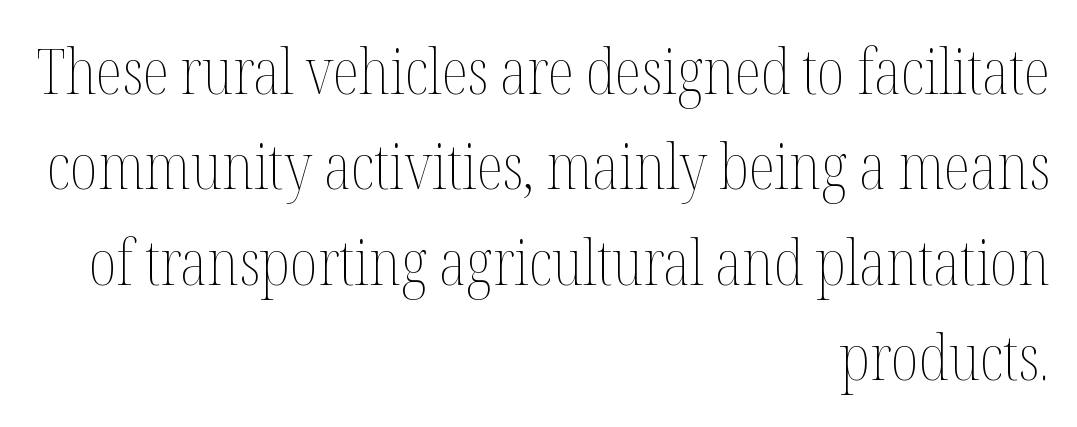
{"italic": "no", "bold": "no", "weight": "thin", "width": "condensed", "stroke_contrast": "medium", "x_height": "medium", "monospaced": "no", "underline": "no", "align": "right", "line_spacing": "normal", "line_spacing_ratio": 1.54, "letter_spacing": "normal", "letter_spacing_em": 0.0, "glyph_px": 62}
